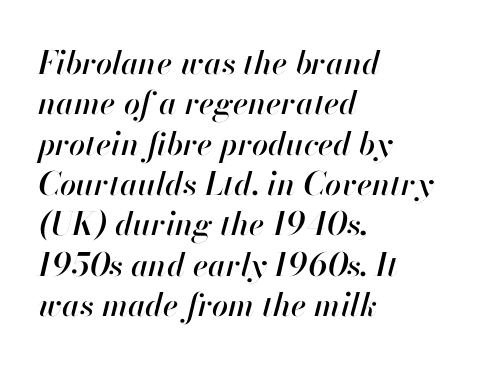
{"italic": "yes", "lean": "right", "slant_degrees": 13, "width": "normal", "stroke_contrast": "high", "x_height": "small", "monospaced": "no", "underline": "no", "align": "left", "line_spacing": "normal", "line_spacing_ratio": 1.26, "letter_spacing": "normal", "letter_spacing_em": 0.0, "glyph_px": 32}
